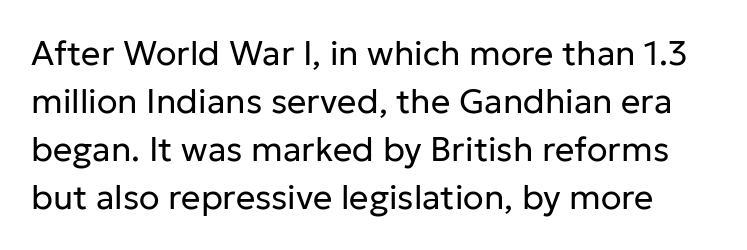
The image shows 34 px regular-weight sans-serif type, upright; set normal line spacing (1.41x), normal letter spacing, not underlined; low stroke contrast and a medium x-height.
